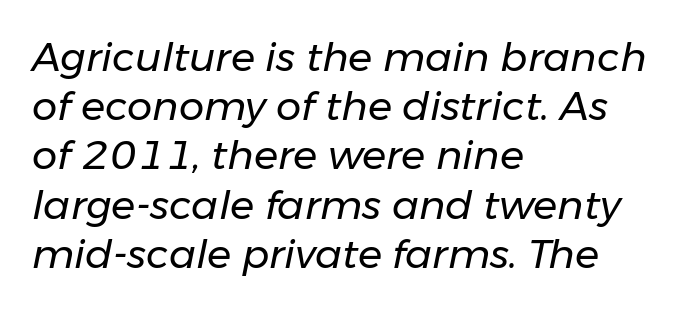
The image shows 40 px regular-weight type, italic (leaning right); set left-aligned, line spacing 1.23x, normal letter spacing, not underlined; low stroke contrast and a medium x-height.
